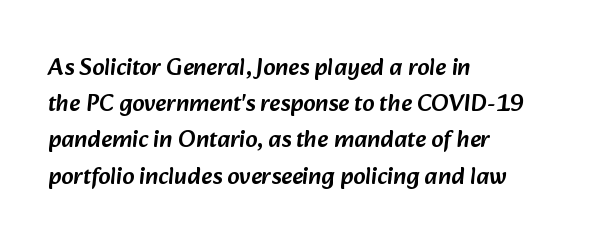
The image shows 24 px text type; set left-aligned, normal line spacing (1.51x), normal letter spacing, not underlined.
